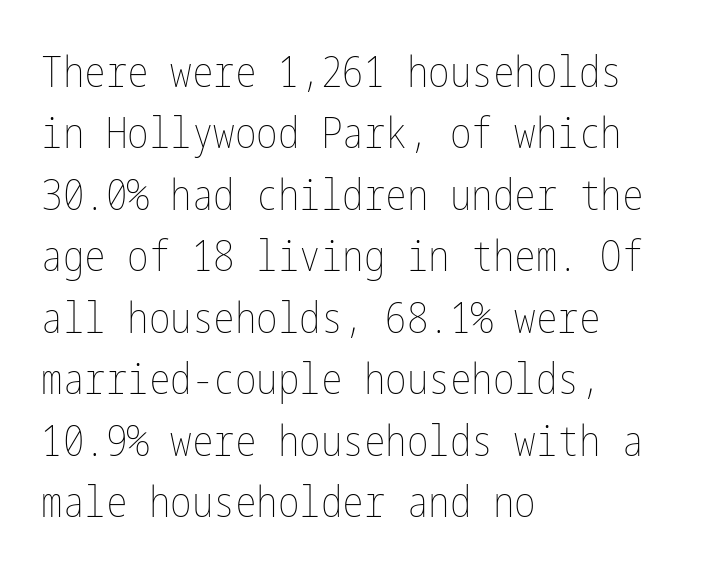
{"italic": "no", "bold": "no", "weight": "thin", "width": "condensed", "stroke_contrast": "low", "x_height": "medium", "underline": "no", "align": "left", "line_spacing": "normal", "line_spacing_ratio": 1.43, "letter_spacing": "normal", "letter_spacing_em": 0.0, "glyph_px": 43}
